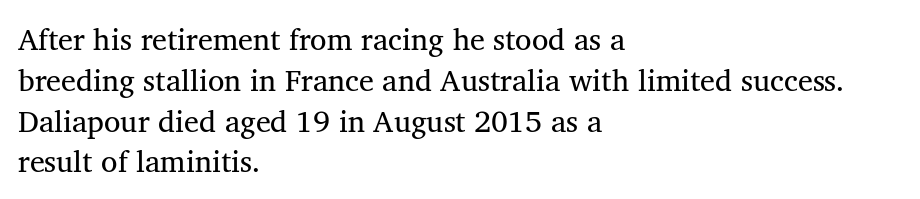
Q: Is the text bold? A: No.
Q: Is the typeface a serif or a sans-serif typeface? A: Serif.
Q: Is the text underlined? A: No.
Q: How is the paragraph aligned? A: Left-aligned.
Q: Is the spacing between letters normal or unusually wide? A: Normal.
Q: Is the spacing between lines tight, normal or loose? A: Normal.
Q: Width (condensed, normal, or wide)? A: Normal.
Q: Stroke contrast? A: Medium.
Q: x-height? A: Medium.
Q: Monospaced? A: No.
